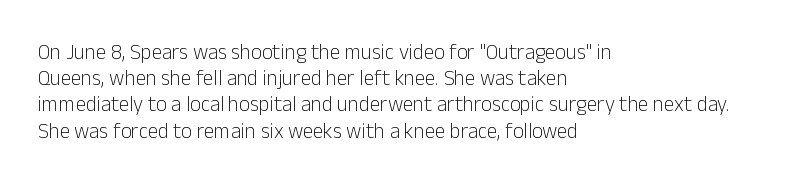
Does extra space separate the letters? No, they use regular spacing. Layout note: lines flush left. The area under the type is left untouched. This reads as an unemphasized weight, regular at the heaviest. This is roman type, the default non-slanted kind. Vertical spacing — default.
